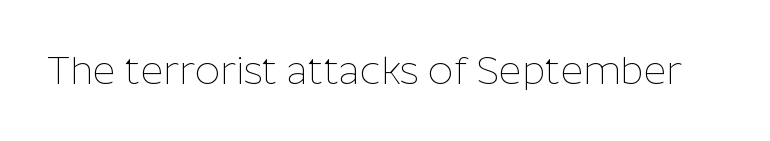
Q: Is the text bold? A: No.
Q: Is the text italic (slanted)? A: No, it is upright.
Q: Is the typeface a serif or a sans-serif typeface? A: Sans-serif.
Q: Is the text underlined? A: No.
Q: Is the spacing between letters normal or unusually wide? A: Normal.
Q: Width (condensed, normal, or wide)? A: Normal.
Q: Stroke contrast? A: Low.
Q: x-height? A: Medium.
Q: Monospaced? A: No.
